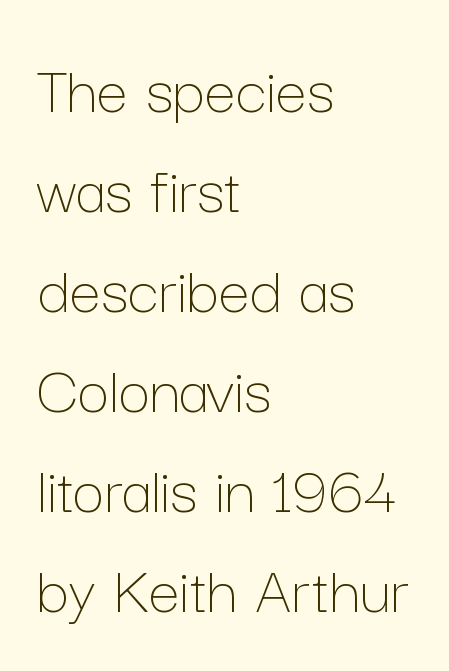
{"italic": "no", "bold": "no", "weight": "thin", "width": "normal", "stroke_contrast": "low", "x_height": "medium", "monospaced": "no", "underline": "no", "align": "left", "line_spacing": "normal", "line_spacing_ratio": 1.43, "letter_spacing": "normal", "letter_spacing_em": 0.0, "glyph_px": 70}
